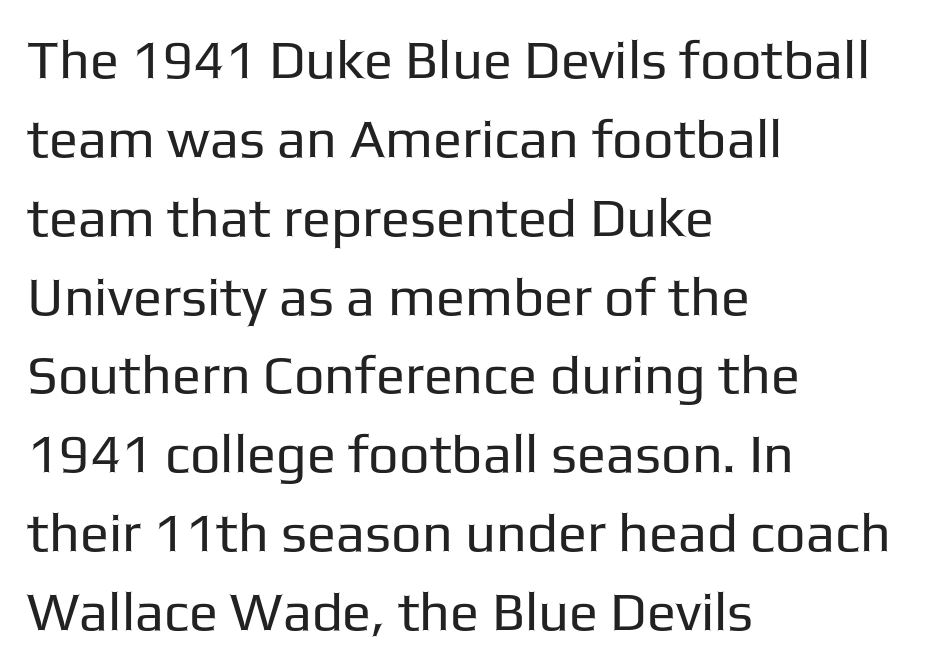
The text was rendered using a sans face with plain stroke endings. The gap between lines stays unmarked. Horizontal alignment here is leftward, the default for most running prose. Tall strokes in this sample are plumb rather than angled.
